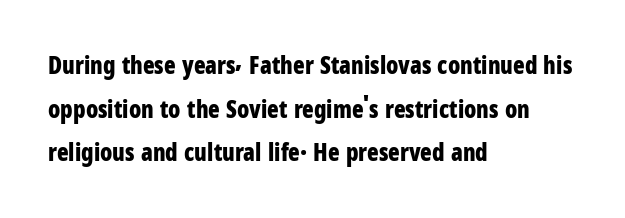
The image shows 24 px bold type, upright; set left-aligned, line spacing 1.82x, normal letter spacing, not underlined.
